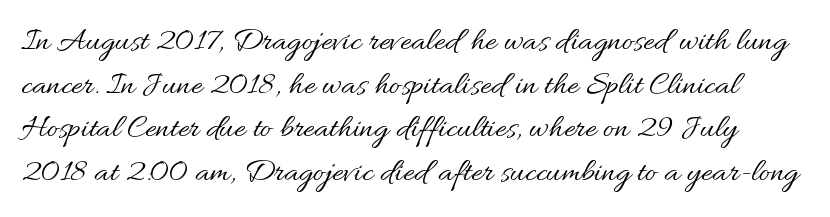
The image shows 34 px regular-weight type; set normal line spacing (1.28x), normal letter spacing, not underlined; medium stroke contrast and a small x-height.
